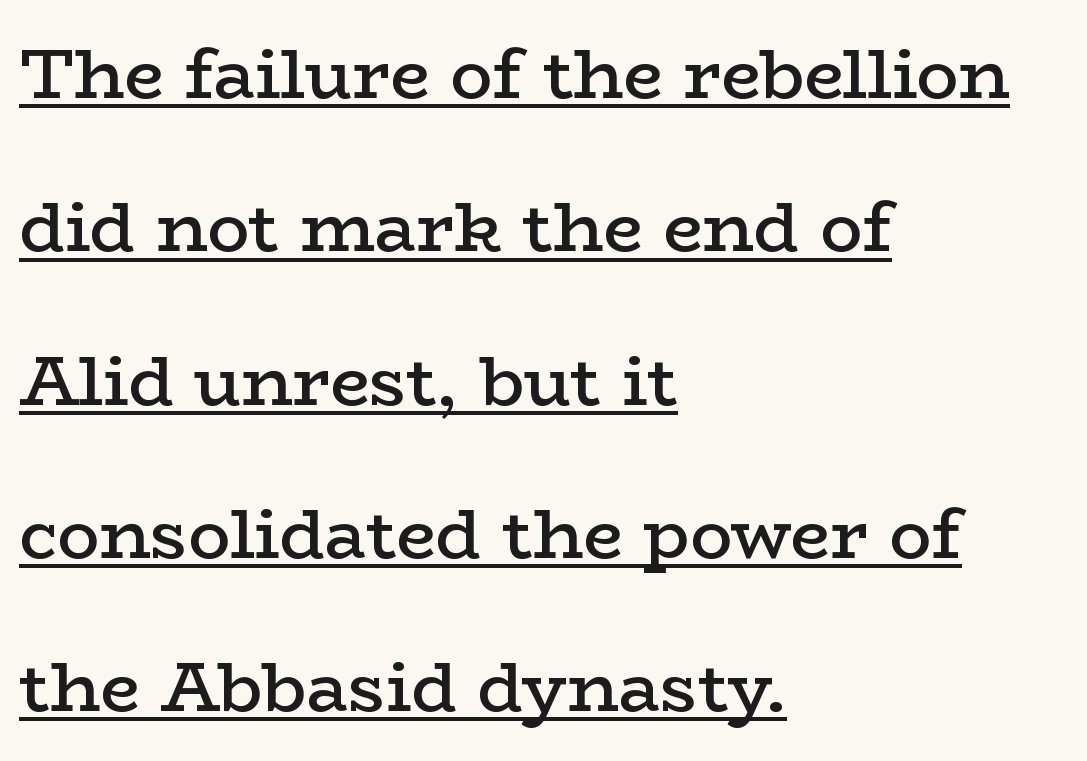
Q: Is the text bold? A: Semi-bold.
Q: Is the text italic (slanted)? A: No, it is upright.
Q: Is the typeface a serif or a sans-serif typeface? A: Serif.
Q: Is the text underlined? A: Yes.
Q: How is the paragraph aligned? A: Left-aligned.
Q: Is the spacing between letters normal or unusually wide? A: Normal.
Q: Is the spacing between lines tight, normal or loose? A: Loose.
Q: Width (condensed, normal, or wide)? A: Wide.
Q: Stroke contrast? A: Low.
Q: x-height? A: Medium.
Q: Monospaced? A: No.
